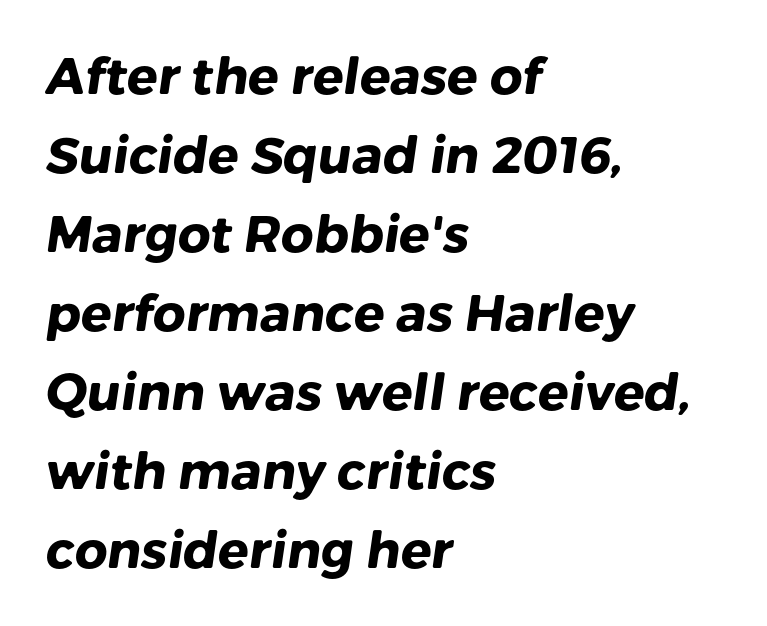
Does the type have serifs? No, each stem ends abruptly. Which margin do the lines hug? The left one — the right edge is uneven. Each word holds together tightly as a unit, with standard inter-letter gaps. Its strokes are broad and dark, the hallmark of bold type.
